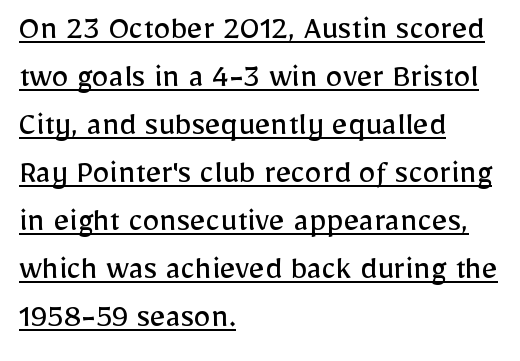
Q: Is the text bold? A: No.
Q: Is the text italic (slanted)? A: No, it is upright.
Q: Is the typeface a serif or a sans-serif typeface? A: Sans-serif.
Q: Is the text underlined? A: Yes.
Q: How is the paragraph aligned? A: Left-aligned.
Q: Is the spacing between letters normal or unusually wide? A: Normal.
Q: Is the spacing between lines tight, normal or loose? A: Normal.
Q: Width (condensed, normal, or wide)? A: Normal.
Q: Stroke contrast? A: Low.
Q: x-height? A: Medium.
Q: Monospaced? A: No.
